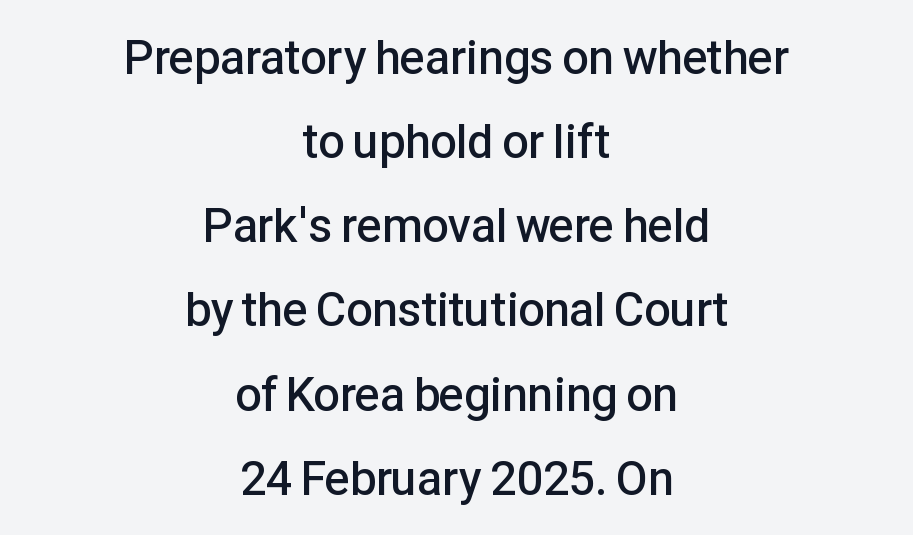
The image shows 47 px semibold sans-serif type, upright; set centered, line spacing 1.79x, normal letter spacing, not underlined; low stroke contrast and a medium x-height.
